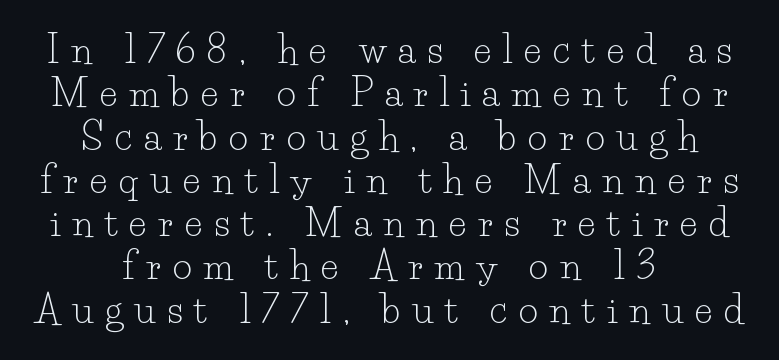
{"serif": "yes", "italic": "no", "bold": "no", "weight": "light", "width": "normal", "stroke_contrast": "low", "x_height": "small", "monospaced": "no", "underline": "no", "align": "center", "line_spacing_ratio": 1.17, "letter_spacing": "wide", "letter_spacing_em": 0.32, "glyph_px": 37}
